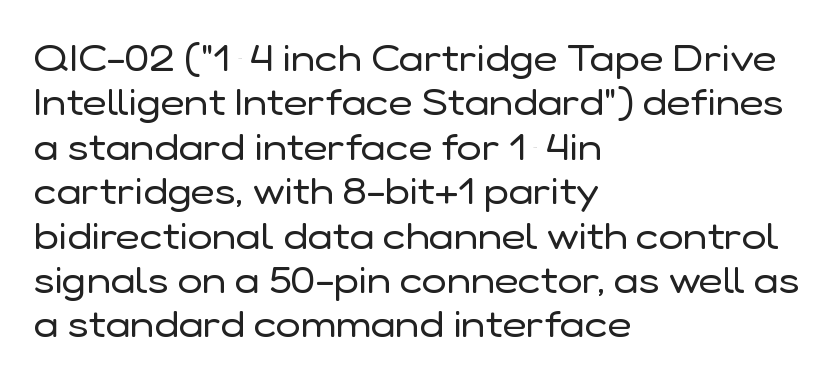
Q: Is the text bold? A: No.
Q: Is the text italic (slanted)? A: No, it is upright.
Q: Is the typeface a serif or a sans-serif typeface? A: Sans-serif.
Q: Is the text underlined? A: No.
Q: How is the paragraph aligned? A: Left-aligned.
Q: Is the spacing between letters normal or unusually wide? A: Normal.
Q: Width (condensed, normal, or wide)? A: Normal.
Q: Stroke contrast? A: Low.
Q: x-height? A: Medium.
Q: Monospaced? A: No.
